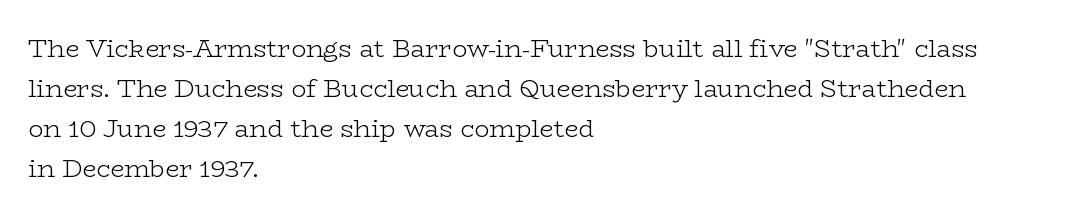
The area under the type is left untouched. A typesetter would mark this as roman, not italic. What's the leading like? Ordinary, nothing unusual. A typesetter would call this zero additional tracking. Which margin do the lines hug? The left one — the right edge is uneven. The cut favours lightness, reaching ordinary text weight at its darkest.
